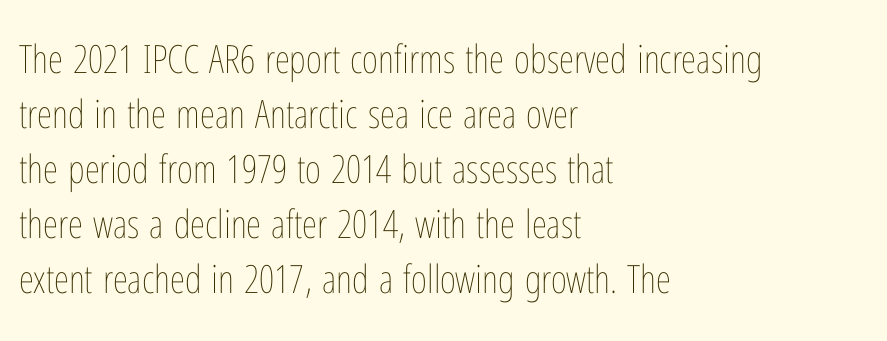
Q: Is the text bold? A: No.
Q: Is the text italic (slanted)? A: No, it is upright.
Q: Is the text underlined? A: No.
Q: How is the paragraph aligned? A: Left-aligned.
Q: Is the spacing between letters normal or unusually wide? A: Normal.
Q: Is the spacing between lines tight, normal or loose? A: Normal.
Q: Width (condensed, normal, or wide)? A: Condensed.
Q: Stroke contrast? A: Low.
Q: x-height? A: Medium.
Q: Monospaced? A: No.
